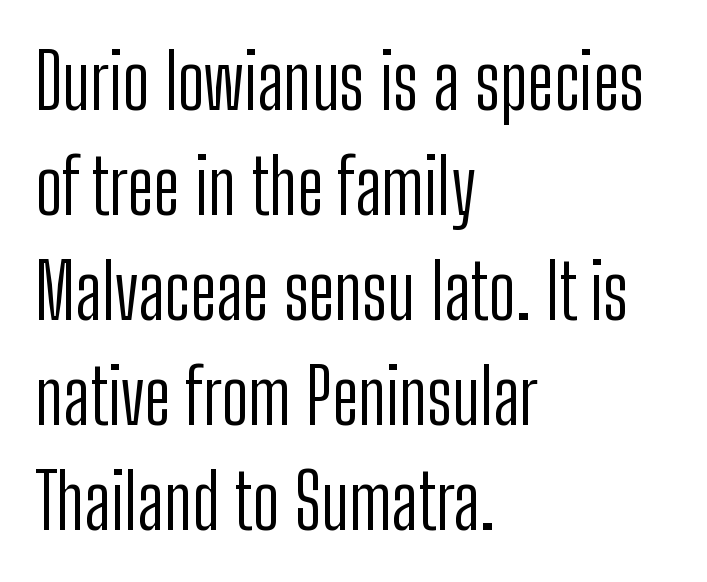
Think of a printed novel: that variable character pitch is what you see here. Is there any slant? The stems are plumb. Rows of type keep a routine distance in the vertical direction. This reads as an unemphasized weight, regular at the heaviest. Descenders are the only things crossing below the line.
